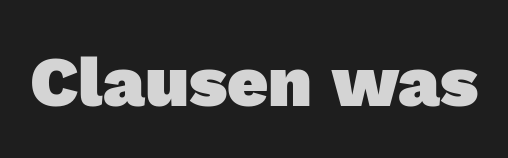
Q: Is the text bold? A: Yes.
Q: Is the typeface a serif or a sans-serif typeface? A: Sans-serif.
Q: Is the text underlined? A: No.
Q: Is the spacing between letters normal or unusually wide? A: Normal.
Q: Width (condensed, normal, or wide)? A: Normal.
Q: x-height? A: Medium.
Q: Monospaced? A: No.
